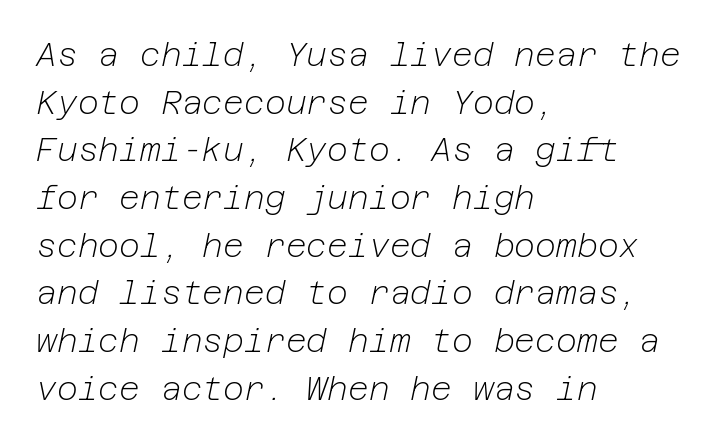
Q: Is the text bold? A: No.
Q: Is the text italic (slanted)? A: Yes, it leans right by about 12 degrees.
Q: Is the text underlined? A: No.
Q: How is the paragraph aligned? A: Left-aligned.
Q: Is the spacing between letters normal or unusually wide? A: Normal.
Q: Is the spacing between lines tight, normal or loose? A: Normal.
Q: Width (condensed, normal, or wide)? A: Normal.
Q: Stroke contrast? A: Low.
Q: x-height? A: Medium.
